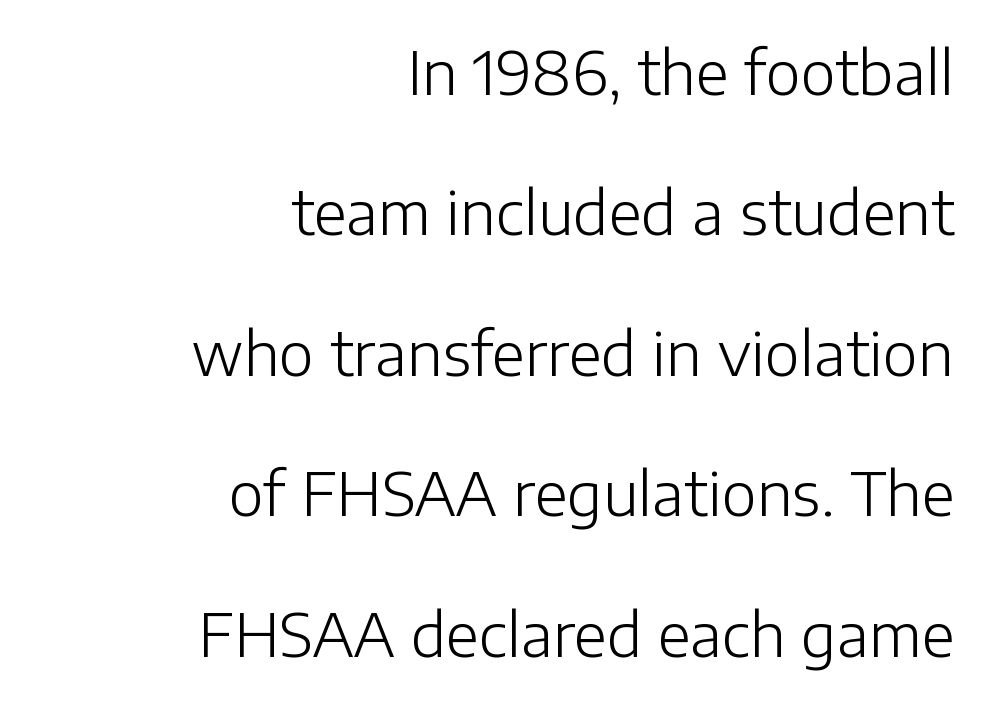
A quiet, ordinary-to-light weight characterises the typeface. Compared with typical body copy, the letter spacing here is the same. The passage shown stacks its lines with a broad gap. Beneath every word, the page is bare. Leftover space on each line is placed entirely before the opening word.
